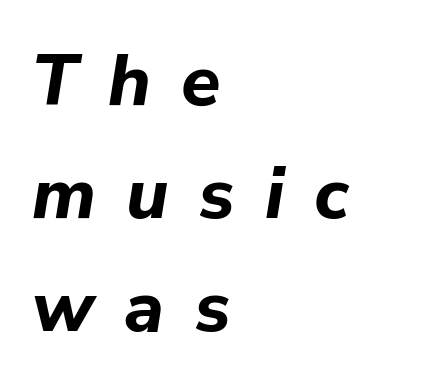
How are the letters spaced? Widely, with obvious added tracking. As a designer I'd log this as weight 700, bold. The letters are slanted; this is an italic face. Every row of glyphs begins at an identical x-position on the left. Leading: standard.
